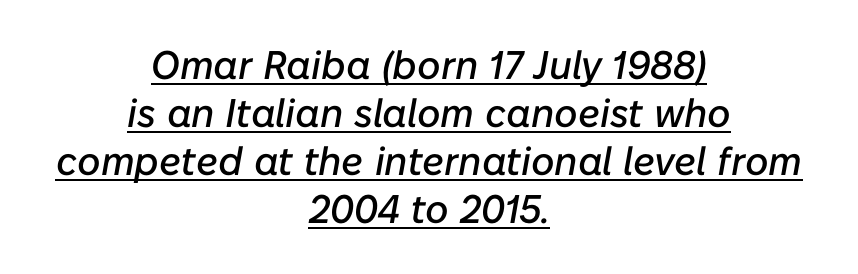
Short and long lines alike share a common midpoint. Inter-character spacing is left at the font's built-in metrics. Slanted lettering throughout. A typographer would call this underscored text.
